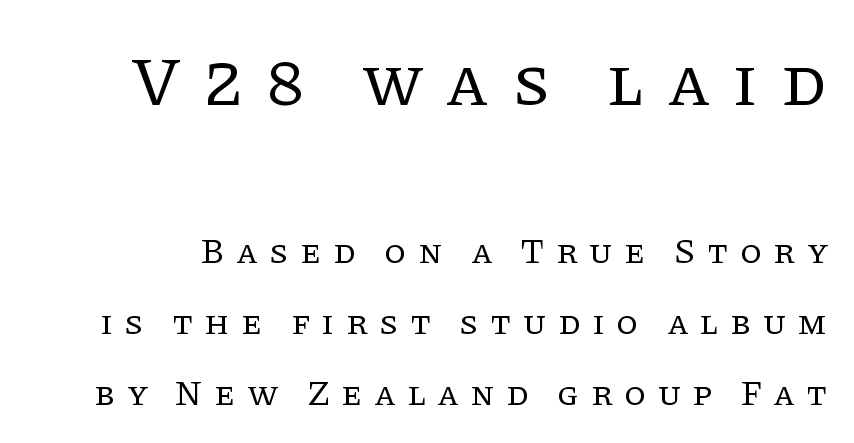
The image shows 70 px regular-weight serif type, upright; set loose line spacing (2.02x), unusually wide letter spacing (+0.33 em), not underlined; the first (top) block is 2.0x larger; low stroke contrast and a large x-height.
